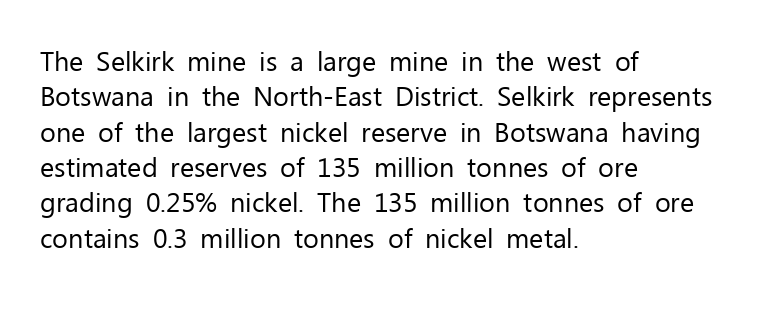
Q: Is the text bold? A: No.
Q: Is the text italic (slanted)? A: No, it is upright.
Q: Is the text underlined? A: No.
Q: How is the paragraph aligned? A: Left-aligned.
Q: Is the spacing between letters normal or unusually wide? A: Normal.
Q: Is the spacing between lines tight, normal or loose? A: Normal.
